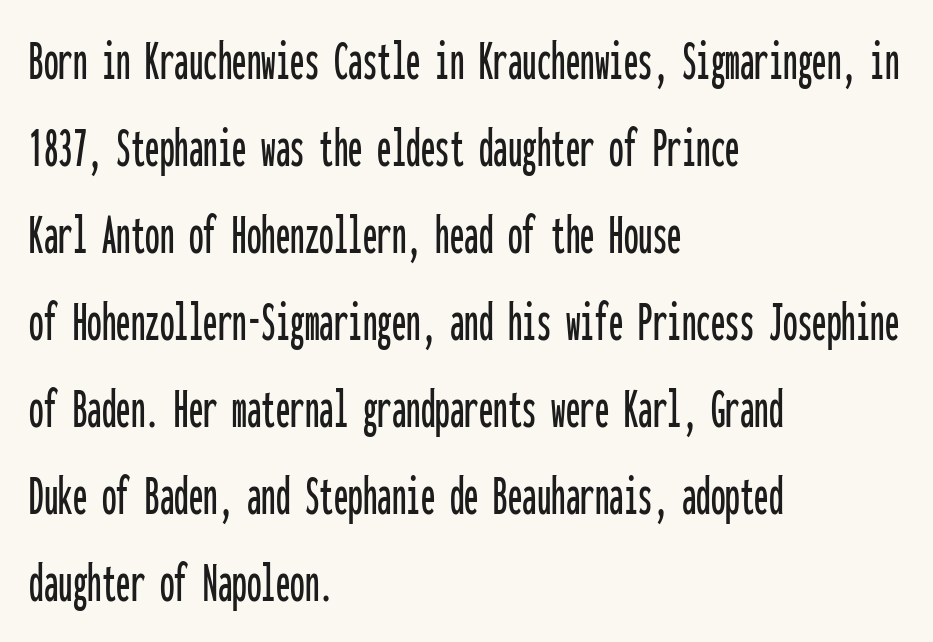
The image shows 58 px condensed sans-serif type, upright, monospaced; set left-aligned, normal line spacing (1.5x), normal letter spacing, not underlined; low stroke contrast and a medium x-height.
